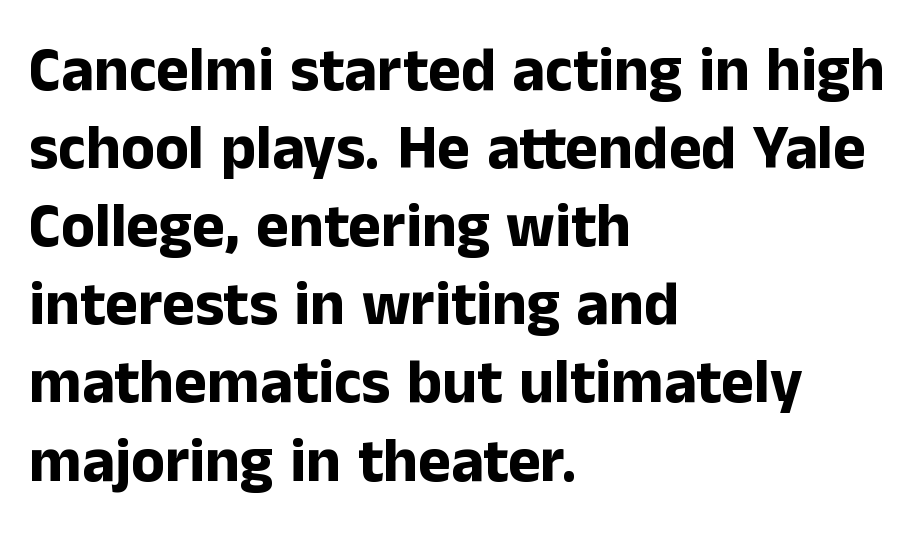
You could not count columns in this text — the font is proportionally spaced. Baseline-to-baseline distance is the conventional proportion of letter height. Tall strokes in this sample are plumb rather than angled. Nothing unusual about the tracking: characters are spaced as the font intends. Alignment: flush left.
